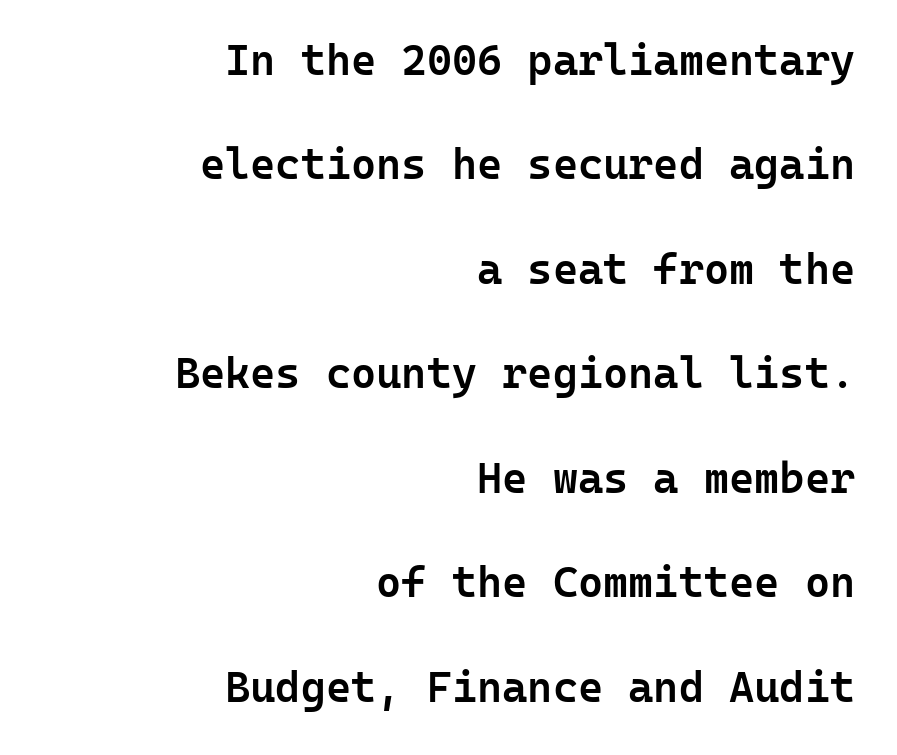
The image shows 43 px semibold sans-serif type, upright, monospaced; set right-aligned, loose line spacing (2.43x), normal letter spacing, not underlined; low stroke contrast and a medium x-height.
